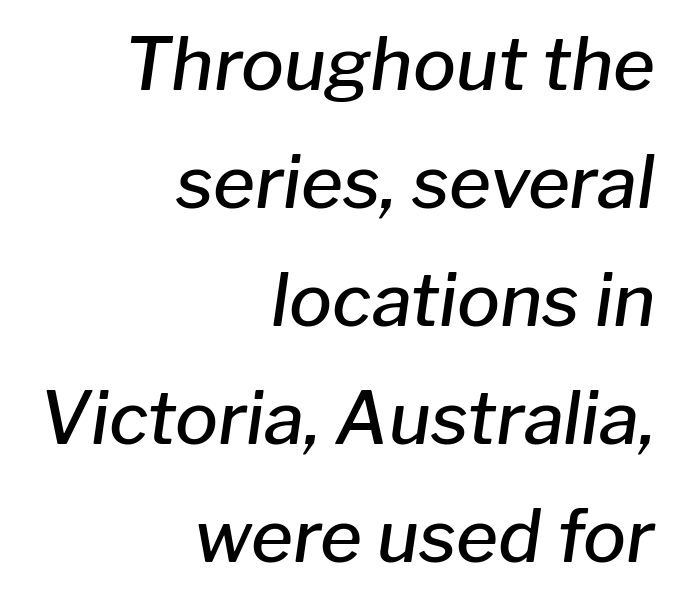
{"italic": "yes", "lean": "right", "slant_degrees": 8, "bold": "semi", "weight": "semibold", "width": "normal", "stroke_contrast": "low", "x_height": "medium", "monospaced": "no", "underline": "no", "align": "right", "line_spacing": "normal", "line_spacing_ratio": 1.64, "letter_spacing": "normal", "letter_spacing_em": 0.0, "glyph_px": 72}
